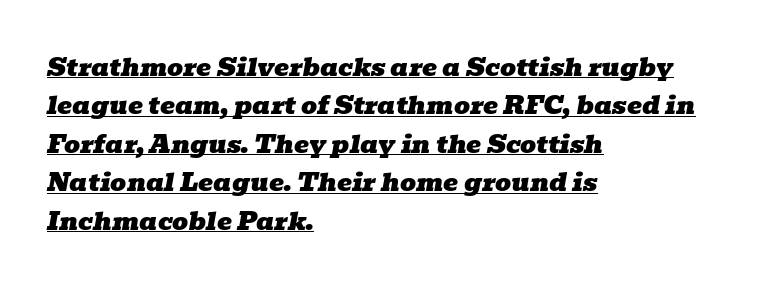
Each new line begins a customary step beneath the previous one. The rendering applies a slant to the glyphs. Like a heading marked for emphasis, these lines bear an underscore. Reading down the block, your eye returns to a fixed left position each line. Between one letter and the next there's only the usual sliver of space.
